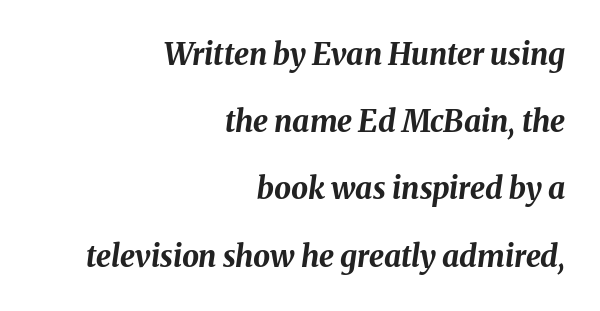
The image shows 30 px bold type, italic (leaning right); set right-aligned, loose line spacing (2.24x), normal letter spacing, not underlined; medium stroke contrast and a medium x-height.
